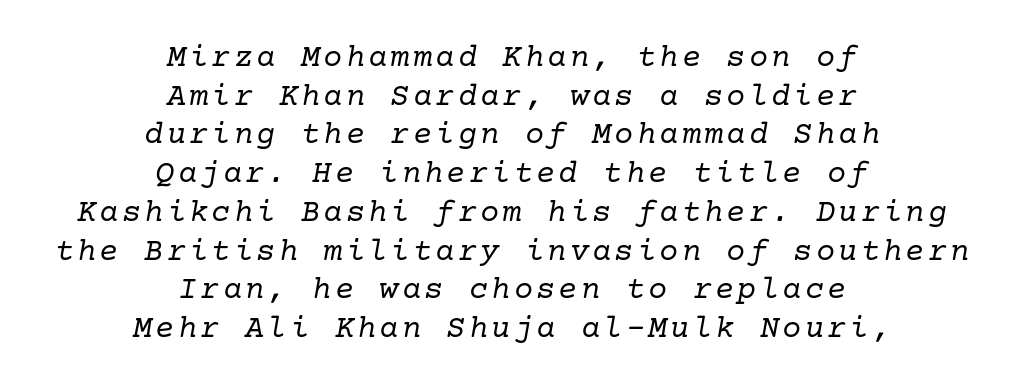
The image shows 32 px regular-weight serif type, italic (leaning right); set centered, line spacing 1.21x, not underlined; low stroke contrast and a medium x-height.
